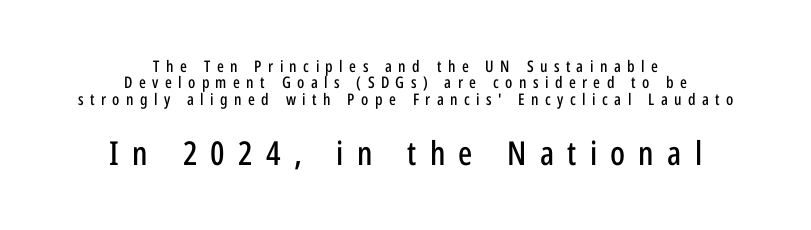
The image shows 33 px condensed sans-serif type, upright; set centered, tight line spacing (1.02x), unusually wide letter spacing (+0.4 em), not underlined; the second (bottom) block is 2.06x larger; low stroke contrast and a medium x-height.
